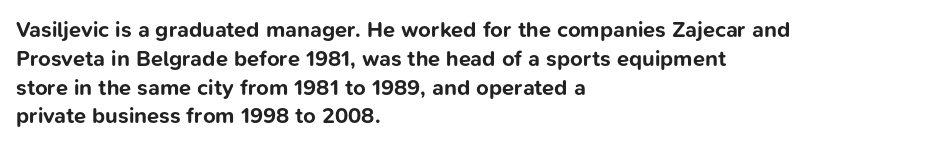
The rows are spaced the way most documents space them. Its strokes are broad and dark, the hallmark of bold type. Posture: upright roman. A bare baseline throughout the passage.
